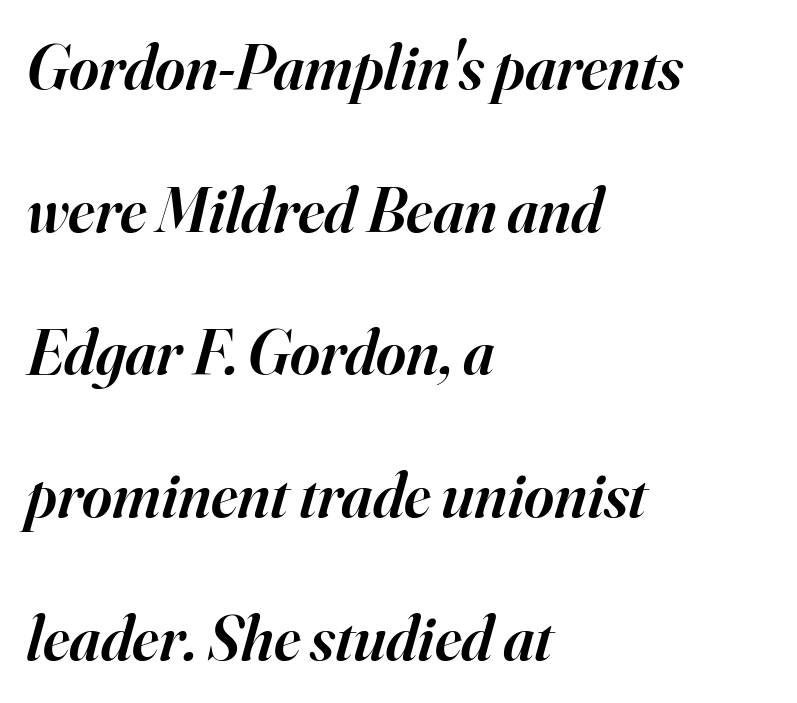
Q: Is the text bold? A: Semi-bold.
Q: Is the text italic (slanted)? A: Yes, it leans right by about 16 degrees.
Q: Is the typeface a serif or a sans-serif typeface? A: Serif.
Q: Is the text underlined? A: No.
Q: How is the paragraph aligned? A: Left-aligned.
Q: Is the spacing between letters normal or unusually wide? A: Normal.
Q: Is the spacing between lines tight, normal or loose? A: Loose.
Q: Width (condensed, normal, or wide)? A: Normal.
Q: Stroke contrast? A: High.
Q: x-height? A: Small.
Q: Monospaced? A: No.
